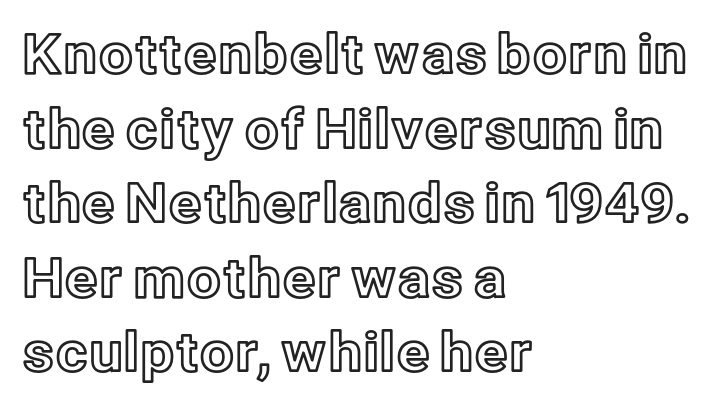
No italicization has been applied; the sample stays upright. Compared with typical body copy, the letter spacing here is the same. These lines are rendered in a variable-pitch font. Just letters on the line, the space beneath them empty. Which margin do the lines hug? The left one — the right edge is uneven. In terms of leading, this rendering sits right in the middle.
